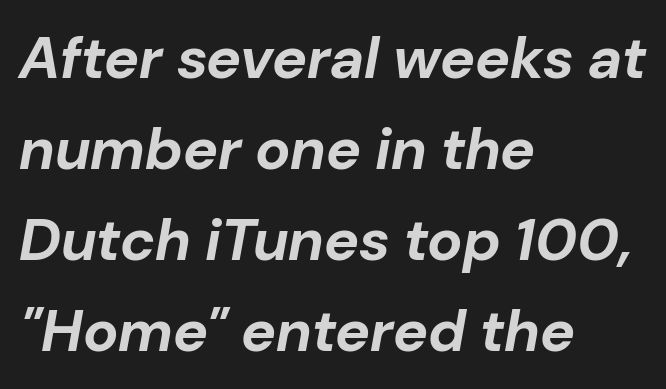
The text block is weighted toward the left margin, trailing off unevenly rightward. How would I describe the line gaps? Plain and ordinary. The letters are slanted; this is an italic face. Nobody touched the tracking dial on this one. A typesetter would call this proportional, since set widths differ per character. The rendering uses a bold face; every stroke is thick and dark.
